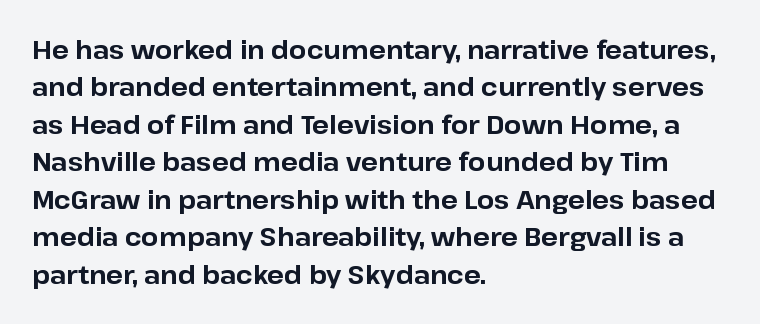
The image shows 25 px bold type, upright; set left-aligned, normal line spacing (1.5x), normal letter spacing, not underlined.
